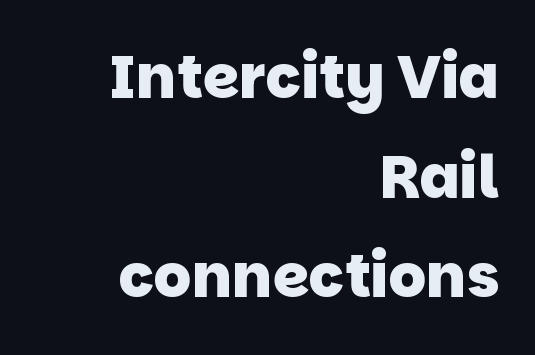
Q: Is the text bold? A: Yes.
Q: Is the typeface a serif or a sans-serif typeface? A: Sans-serif.
Q: Is the text underlined? A: No.
Q: How is the paragraph aligned? A: Right-aligned.
Q: Is the spacing between letters normal or unusually wide? A: Normal.
Q: Is the spacing between lines tight, normal or loose? A: Normal.
Q: Width (condensed, normal, or wide)? A: Normal.
Q: Stroke contrast? A: Low.
Q: x-height? A: Large.
Q: Monospaced? A: No.
